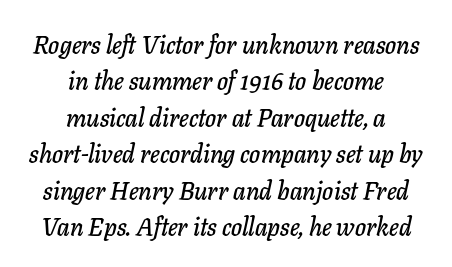
The line texture is even and compact thanks to regular tracking. Type without underlining. Interline gaps are of average width in this sample. Line starts and ends both wander, symmetrically. A typesetter would mark this as italic.
